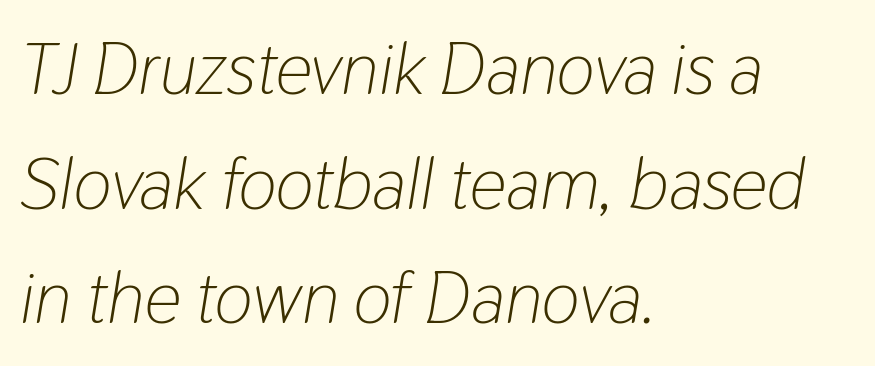
The image shows 73 px light, condensed type, italic (leaning right); set left-aligned, normal line spacing (1.57x), normal letter spacing, not underlined; low stroke contrast and a medium x-height.
